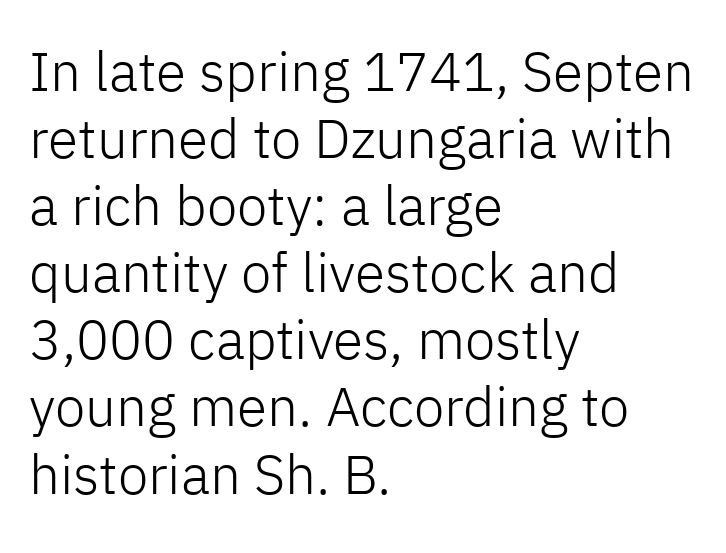
Q: Is the text bold? A: No.
Q: Is the text italic (slanted)? A: No, it is upright.
Q: Is the typeface a serif or a sans-serif typeface? A: Sans-serif.
Q: Is the text underlined? A: No.
Q: How is the paragraph aligned? A: Left-aligned.
Q: Is the spacing between letters normal or unusually wide? A: Normal.
Q: Width (condensed, normal, or wide)? A: Normal.
Q: Stroke contrast? A: Low.
Q: x-height? A: Medium.
Q: Monospaced? A: No.
